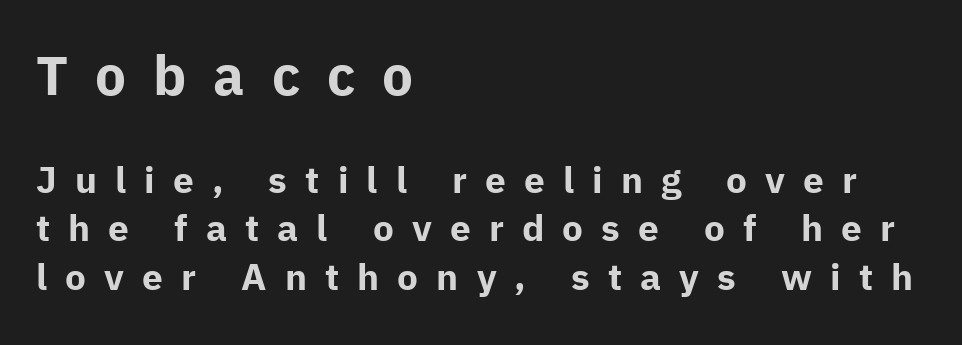
The image shows 55 px bold sans-serif type, upright; set left-aligned, normal line spacing (1.32x), unusually wide letter spacing (+0.49 em), not underlined; the first (top) block is 1.49x larger; low stroke contrast and a medium x-height.
